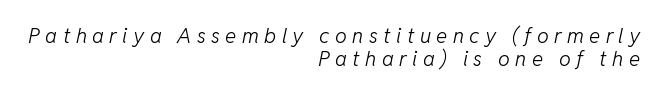
The image shows 21 px text type, italic (leaning right); set right-aligned, tight line spacing (1.08x), unusually wide letter spacing (+0.26 em), not underlined.
